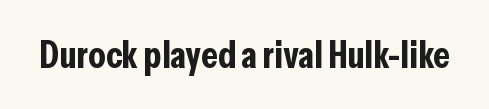
Q: Is the text bold? A: Yes.
Q: Is the text italic (slanted)? A: No, it is upright.
Q: Is the typeface a serif or a sans-serif typeface? A: Sans-serif.
Q: Is the text underlined? A: No.
Q: Is the spacing between letters normal or unusually wide? A: Normal.
Q: Width (condensed, normal, or wide)? A: Condensed.
Q: Stroke contrast? A: Low.
Q: x-height? A: Medium.
Q: Monospaced? A: No.
